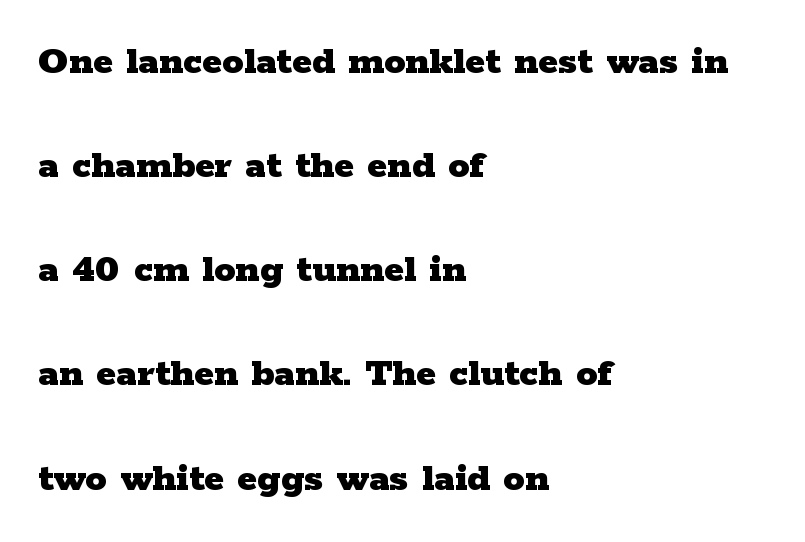
The image shows 42 px heavy, wide serif type, upright; set left-aligned, loose line spacing (2.48x), normal letter spacing, not underlined; low stroke contrast and a medium x-height.
